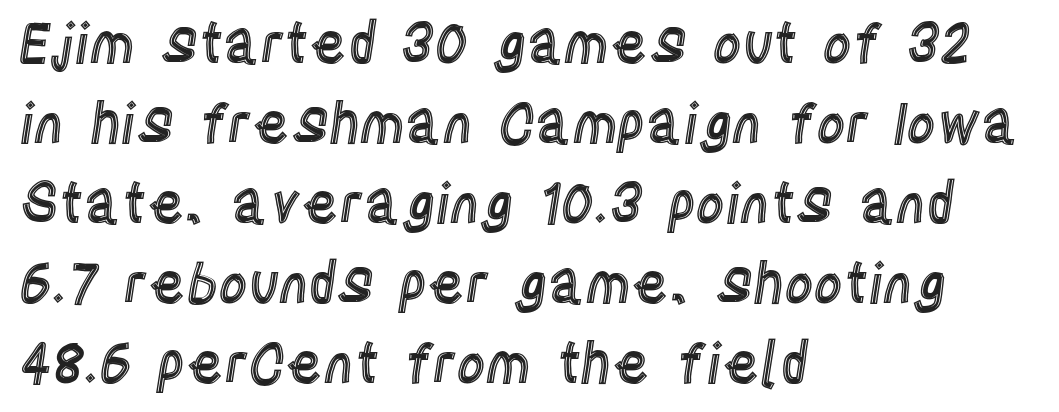
{"width": "condensed", "x_height": "large", "monospaced": "no", "underline": "no", "align": "left", "line_spacing": "normal", "line_spacing_ratio": 1.43, "letter_spacing": "normal", "letter_spacing_em": 0.0, "glyph_px": 56}
